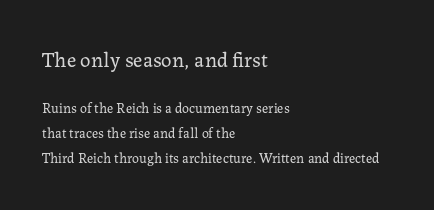
{"italic": "no", "bold": "no", "underline": "no", "align": "left", "line_spacing_ratio": 1.77, "letter_spacing": "normal", "letter_spacing_em": 0.0, "larger_block": "first", "size_ratio": 1.5, "glyph_px": 21}
